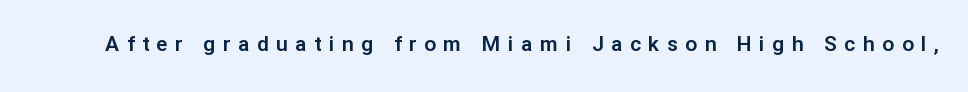
{"italic": "no", "underline": "no", "letter_spacing": "wide", "letter_spacing_em": 0.36, "glyph_px": 21}
